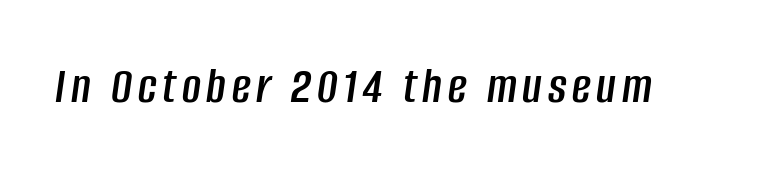
The image shows 52 px condensed type, italic (leaning right); set not underlined; low stroke contrast and a large x-height.
